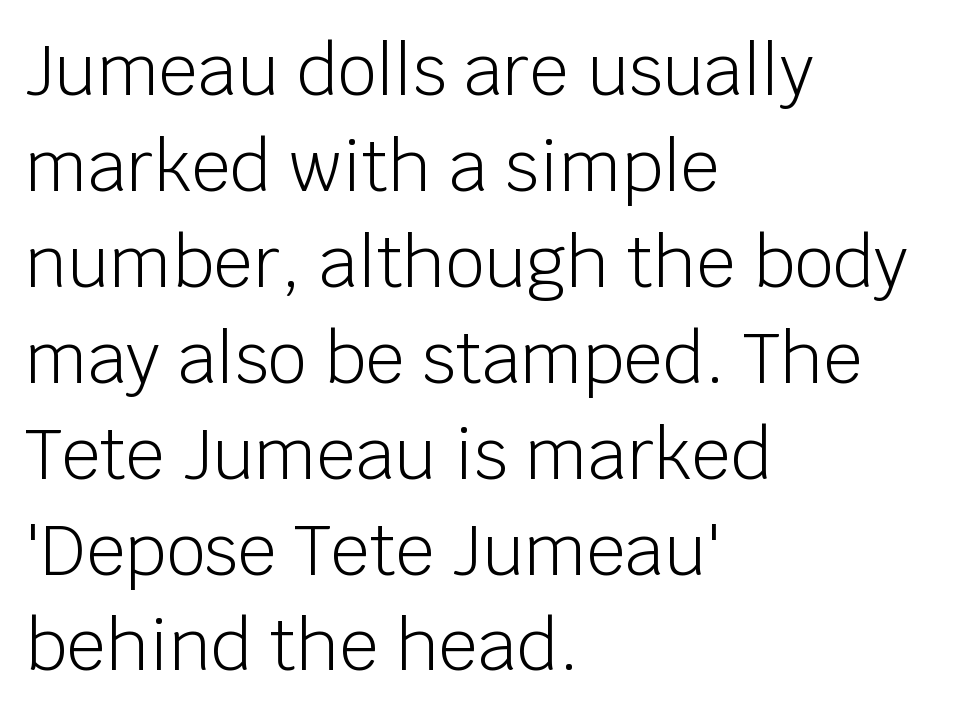
This sample keeps an unexceptional amount of space between lines. Upright lettering throughout. No word sits above an underline. In terms of letterspacing, this is plain default setting. Are there feet on the stems? There aren't — it's a sans. The typesetting does not lean heavy: it is not bold.
